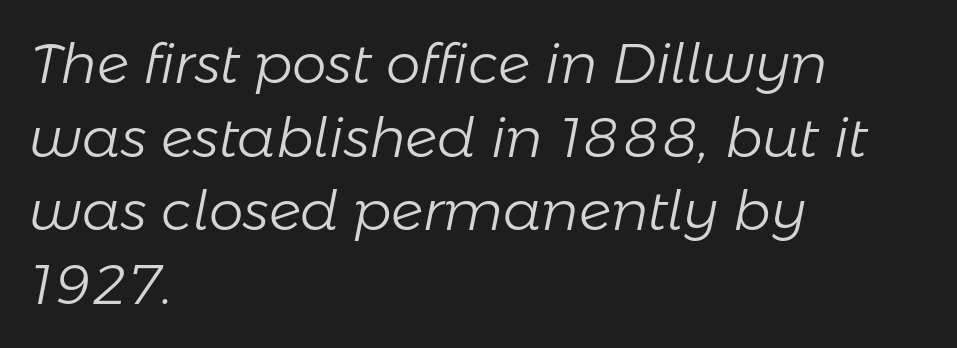
Leftover space on each line is placed entirely after the last word. The letters look calm and open, with moderate or lighter stems. Spacing verdict: proportional, widths tailored to each character. Rule under the text: the space is simply empty. You could call the tracking neutral — neither tight nor loose. An italicized treatment has been applied to the whole sample.
